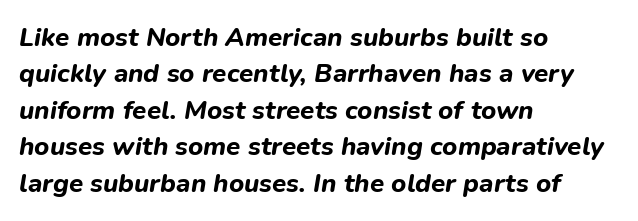
{"italic": "yes", "lean": "right", "slant_degrees": 9, "bold": "yes", "underline": "no", "align": "left", "line_spacing": "normal", "line_spacing_ratio": 1.4, "letter_spacing": "normal", "letter_spacing_em": 0.0, "glyph_px": 26}
